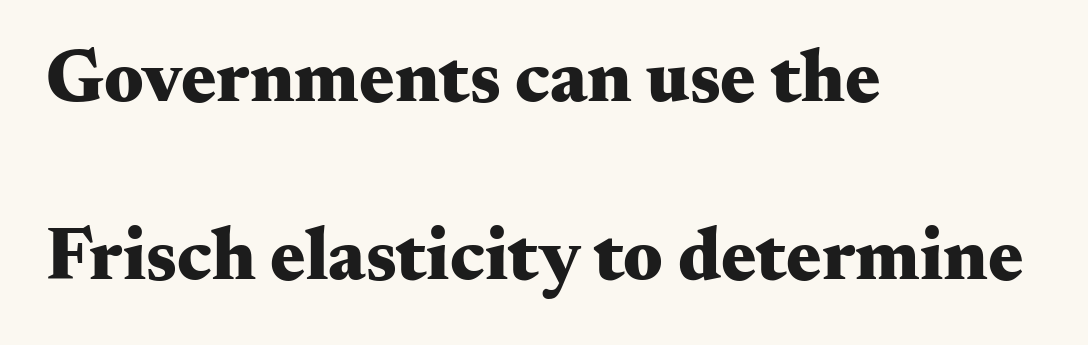
Q: Is the text bold? A: Yes.
Q: Is the text italic (slanted)? A: No, it is upright.
Q: Is the typeface a serif or a sans-serif typeface? A: Serif.
Q: Is the text underlined? A: No.
Q: How is the paragraph aligned? A: Left-aligned.
Q: Is the spacing between letters normal or unusually wide? A: Normal.
Q: Is the spacing between lines tight, normal or loose? A: Loose.
Q: Width (condensed, normal, or wide)? A: Wide.
Q: Stroke contrast? A: Medium.
Q: x-height? A: Small.
Q: Monospaced? A: No.
